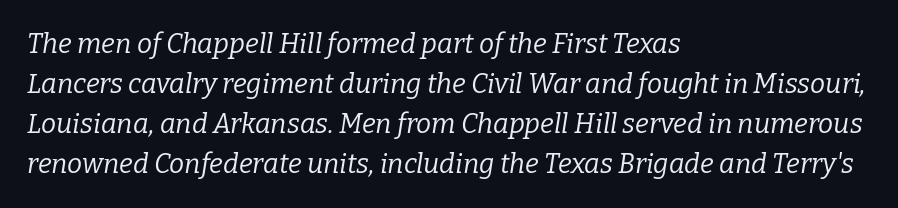
Q: Is the text bold? A: No.
Q: Is the text italic (slanted)? A: Yes, it leans right by about 9 degrees.
Q: Is the text underlined? A: No.
Q: How is the paragraph aligned? A: Left-aligned.
Q: Is the spacing between letters normal or unusually wide? A: Normal.
Q: Is the spacing between lines tight, normal or loose? A: Normal.
